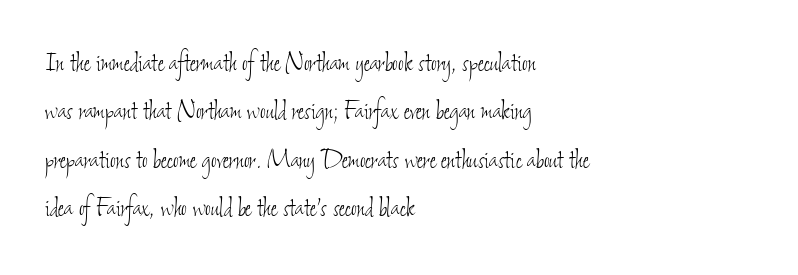
A typesetter would call this proportional, since set widths differ per character. The block of text has a typical density, with ordinary space between rows. Teacher's note: observe the even left margin — that is flush-left alignment. Honestly, there is no underline to notice here at all. Tracking value appears to be zero — textbook default spacing.
